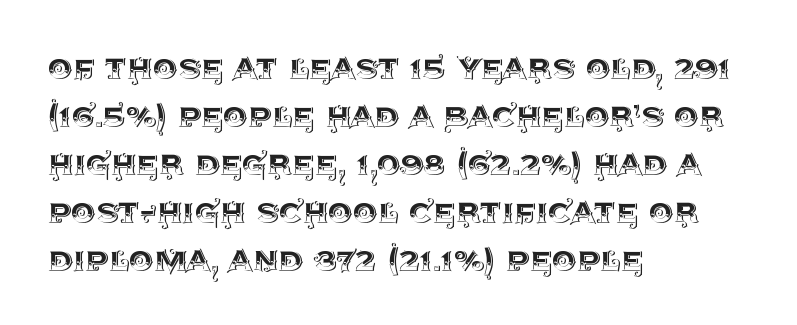
{"italic": "no", "width": "normal", "x_height": "large", "monospaced": "no", "underline": "no", "align": "left", "line_spacing_ratio": 1.23, "letter_spacing": "normal", "letter_spacing_em": 0.0, "glyph_px": 39}
